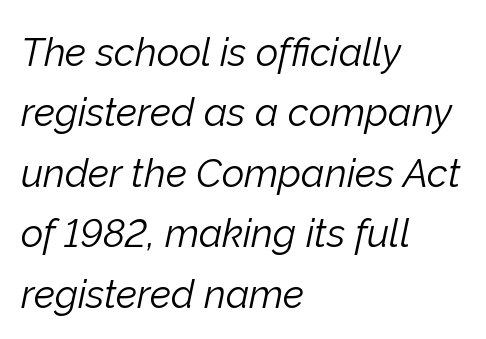
Q: Is the text bold? A: No.
Q: Is the text italic (slanted)? A: Yes, it leans right by about 12 degrees.
Q: Is the text underlined? A: No.
Q: How is the paragraph aligned? A: Left-aligned.
Q: Is the spacing between letters normal or unusually wide? A: Normal.
Q: Is the spacing between lines tight, normal or loose? A: Normal.
Q: Width (condensed, normal, or wide)? A: Normal.
Q: Stroke contrast? A: Low.
Q: x-height? A: Medium.
Q: Monospaced? A: No.
